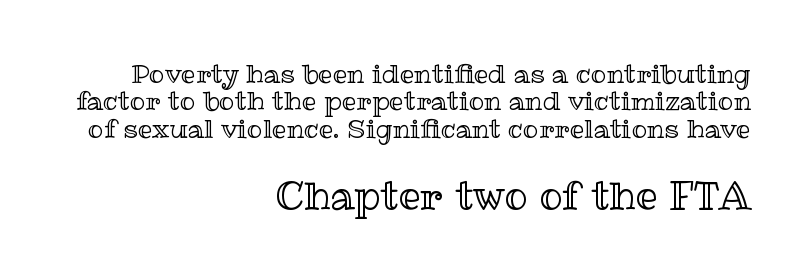
In CSS terms this would be text-align: right. The letters stand straight up with perfectly vertical stems. Has an underline been added? It has not. The horizontal fit of the characters is conventional and even. Notice how descenders almost collide with the ascenders below — that's tight leading. Is the lower block the larger one? Yes — the lower block carries the bigger type.
